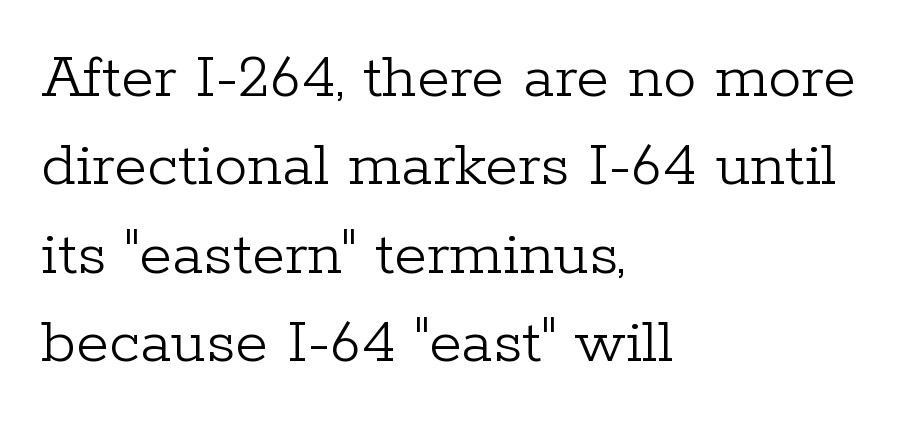
{"serif": "yes", "italic": "no", "bold": "no", "weight": "light", "width": "normal", "stroke_contrast": "low", "x_height": "medium", "monospaced": "no", "underline": "no", "align": "left", "line_spacing": "normal", "line_spacing_ratio": 1.32, "letter_spacing": "normal", "letter_spacing_em": 0.0, "glyph_px": 67}
